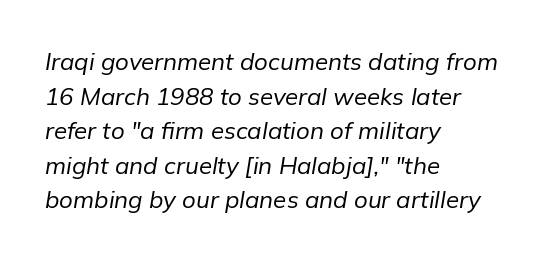
The image shows 24 px text type, italic (leaning right); set left-aligned, normal line spacing (1.44x), normal letter spacing, not underlined.
